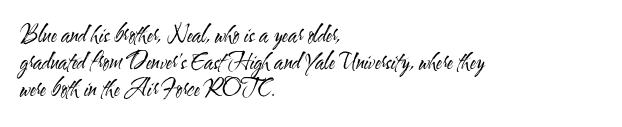
Beneath every word, the page is bare. Caption: face not bold, strokes unweighted. The gaps between neighbouring characters are ordinary and unremarkable.
